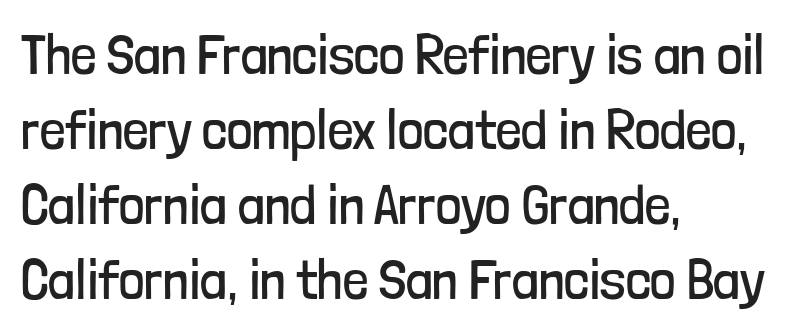
Is there any slant? The stems are plumb. Font category for this specimen: sans-serif. Horizontal bands of white between lines are of average thickness. Nothing heavy about these letters — not bold at all. Beneath every word, the page is bare.
